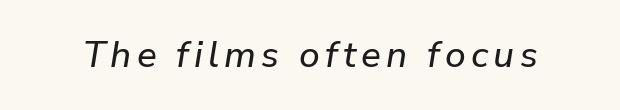
The image shows 37 px text type, italic (leaning right); set not underlined; low stroke contrast and a medium x-height.
